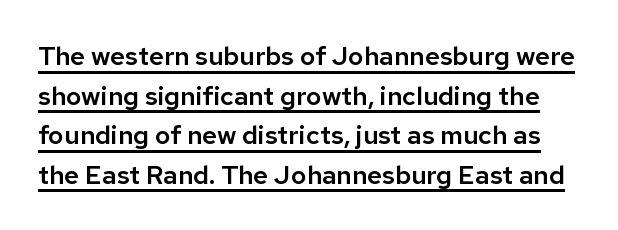
The image shows 26 px text type, upright; set normal line spacing (1.52x), normal letter spacing, underlined.
